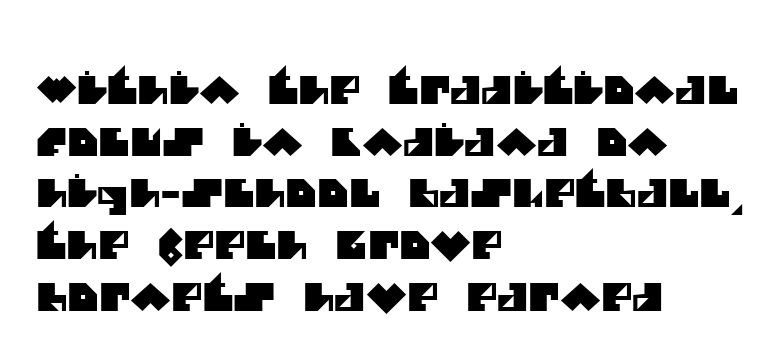
{"serif": "no", "width": "normal", "stroke_contrast": "medium", "x_height": "large", "monospaced": "no", "underline": "no", "align": "left", "line_spacing": "normal", "line_spacing_ratio": 1.36, "letter_spacing": "normal", "letter_spacing_em": 0.0, "glyph_px": 38}
